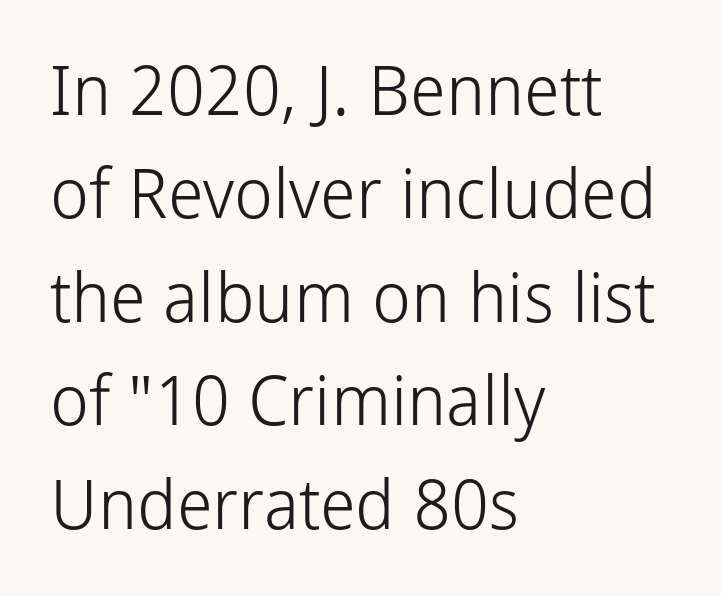
The image shows 69 px light sans-serif type, upright; set left-aligned, normal line spacing (1.5x), normal letter spacing, not underlined; low stroke contrast and a medium x-height.
